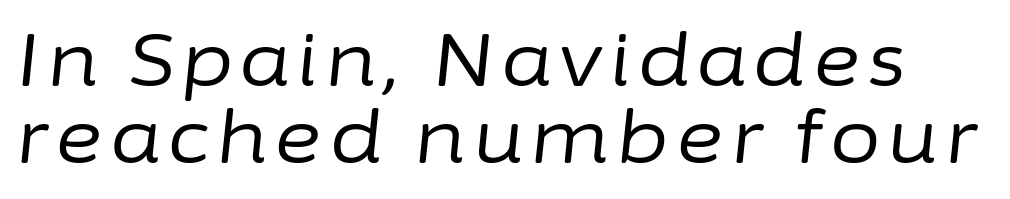
{"italic": "yes", "lean": "right", "slant_degrees": 6, "bold": "no", "weight": "regular", "width": "normal", "stroke_contrast": "low", "x_height": "medium", "monospaced": "no", "underline": "no", "line_spacing": "tight", "line_spacing_ratio": 1.06, "glyph_px": 73}
